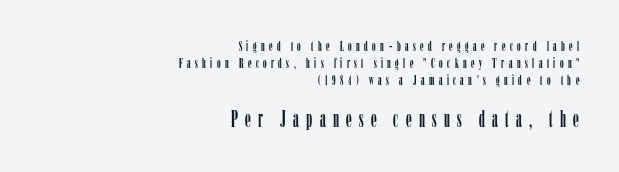
Q: Is the text italic (slanted)? A: No, it is upright.
Q: Is the text underlined? A: No.
Q: How is the paragraph aligned? A: Right-aligned.
Q: Is the spacing between letters normal or unusually wide? A: Unusually wide.
Q: Which block of text is set in a larger size, the first (top) or the second (bottom)? A: The second (bottom) one.
